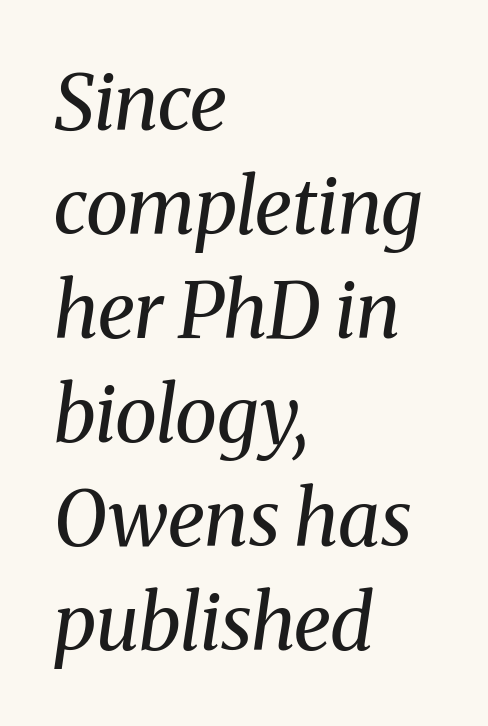
This block has exactly the height ordinary leading produces. These lines stack with their left ends in a neat column. Unmarked baselines from the first word to the last. Rendered with sloped, italic letterforms. Character widths vary here, with narrow letters taking less room than wide ones. Think standard paragraph weight, or any step lighter than that.
